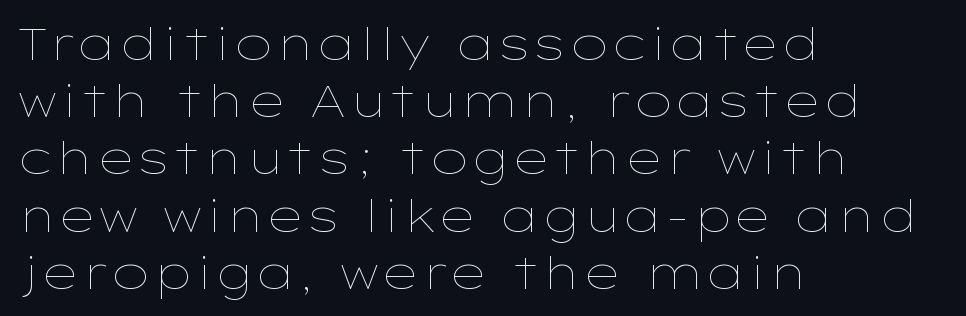
The image shows 44 px thin, wide type, upright; set left-aligned, normal line spacing (1.3x), normal letter spacing, not underlined; low stroke contrast and a medium x-height.
